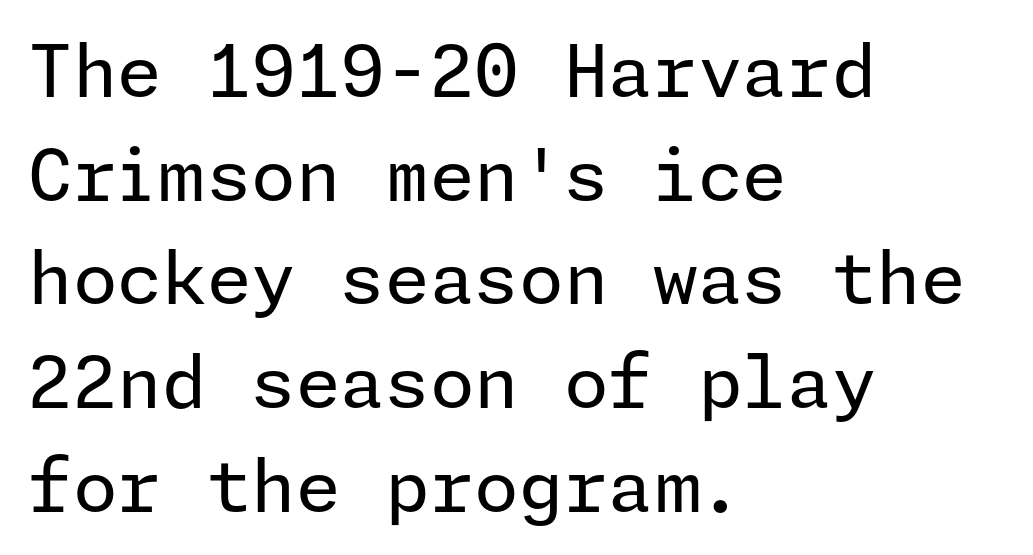
Q: Is the text bold? A: No.
Q: Is the text italic (slanted)? A: No, it is upright.
Q: Is the typeface a serif or a sans-serif typeface? A: Sans-serif.
Q: Is the text underlined? A: No.
Q: How is the paragraph aligned? A: Left-aligned.
Q: Is the spacing between letters normal or unusually wide? A: Normal.
Q: Is the spacing between lines tight, normal or loose? A: Normal.
Q: Width (condensed, normal, or wide)? A: Normal.
Q: Stroke contrast? A: Low.
Q: x-height? A: Medium.
